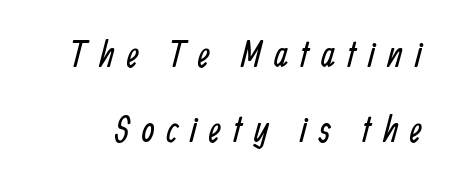
The image shows 37 px regular-weight, condensed sans-serif type; set loose line spacing (2.02x), unusually wide letter spacing (+0.33 em), not underlined; low stroke contrast and a medium x-height.
